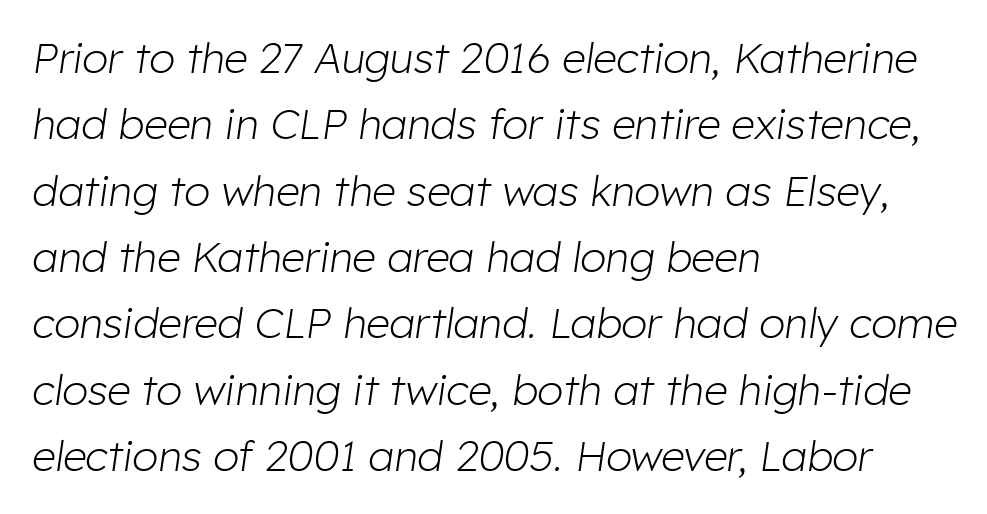
The image shows 42 px light type, italic (leaning right); set left-aligned, normal line spacing (1.58x), normal letter spacing, not underlined; low stroke contrast and a medium x-height.
